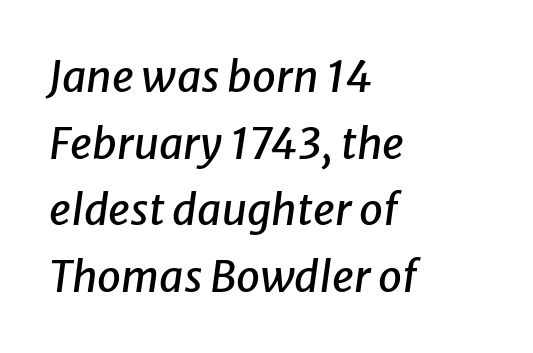
Q: Is the text italic (slanted)? A: Yes, it leans right by about 8 degrees.
Q: Is the text underlined? A: No.
Q: How is the paragraph aligned? A: Left-aligned.
Q: Is the spacing between letters normal or unusually wide? A: Normal.
Q: Is the spacing between lines tight, normal or loose? A: Normal.
Q: Width (condensed, normal, or wide)? A: Normal.
Q: Stroke contrast? A: Low.
Q: x-height? A: Medium.
Q: Monospaced? A: No.
